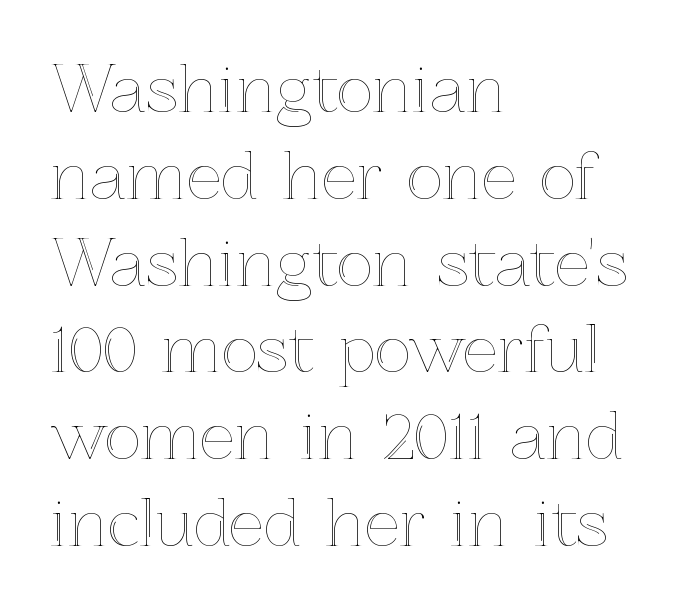
Ascenders rise straight up at ninety degrees. Does extra space separate the letters? No, they use regular spacing. Leading: standard. Clear beneath every line of the passage. This sample is left-justified, so line endings fall wherever the words run out. The rendering uses natural spacing where letterforms have individual widths.
